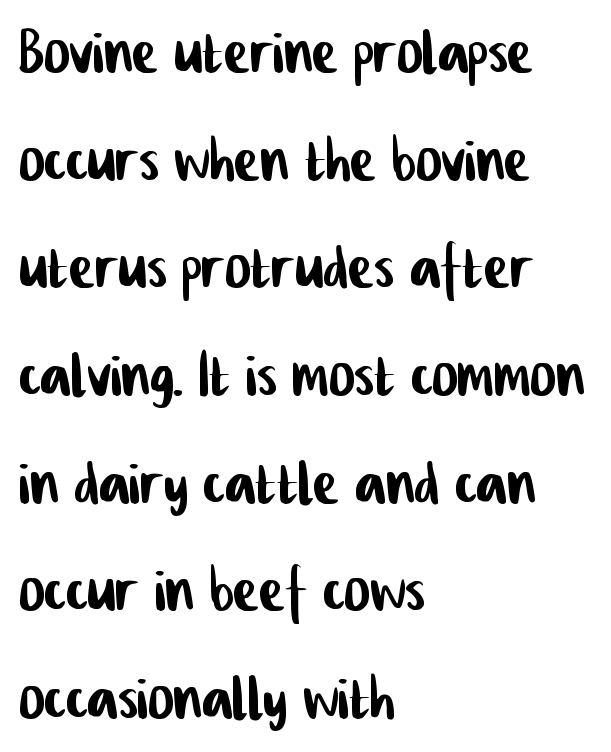
The image shows 78 px condensed sans-serif type; set left-aligned, normal line spacing (1.38x), normal letter spacing, not underlined; low stroke contrast and a medium x-height.
